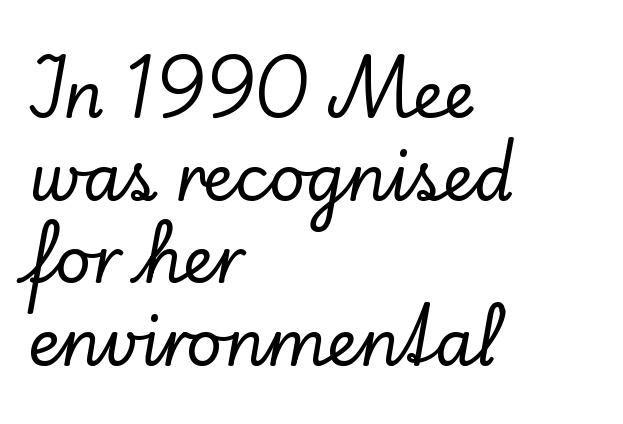
Note the varied advance widths — an 'i' is clearly narrower than an 'm'. The gap between lines stays unmarked. A typesetter would call this zero additional tracking.
